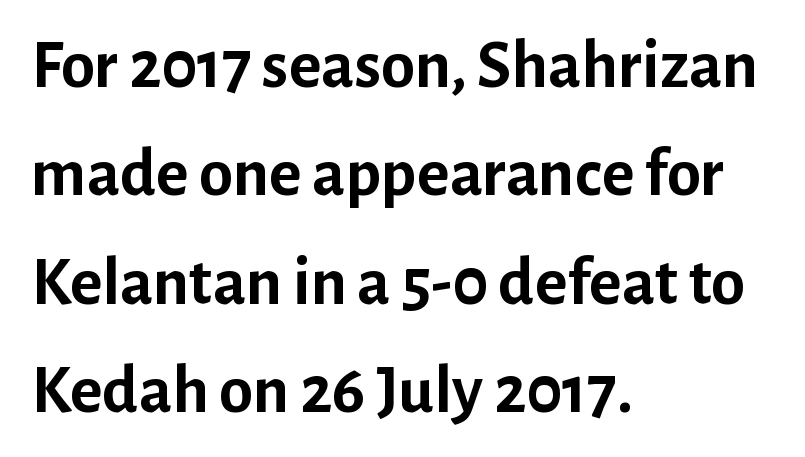
Q: Is the text bold? A: Yes.
Q: Is the text italic (slanted)? A: No, it is upright.
Q: Is the typeface a serif or a sans-serif typeface? A: Sans-serif.
Q: Is the text underlined? A: No.
Q: How is the paragraph aligned? A: Left-aligned.
Q: Is the spacing between letters normal or unusually wide? A: Normal.
Q: Is the spacing between lines tight, normal or loose? A: Normal.
Q: Width (condensed, normal, or wide)? A: Normal.
Q: Stroke contrast? A: Low.
Q: x-height? A: Medium.
Q: Monospaced? A: No.
